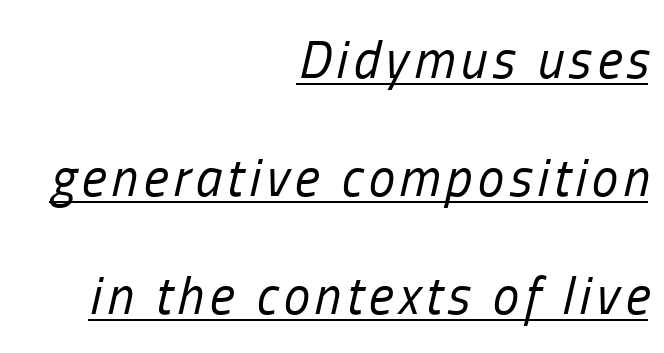
{"italic": "yes", "lean": "right", "slant_degrees": 13, "bold": "no", "weight": "regular", "width": "condensed", "stroke_contrast": "low", "x_height": "medium", "monospaced": "no", "underline": "yes", "align": "right", "line_spacing": "loose", "line_spacing_ratio": 2.23, "glyph_px": 53}
